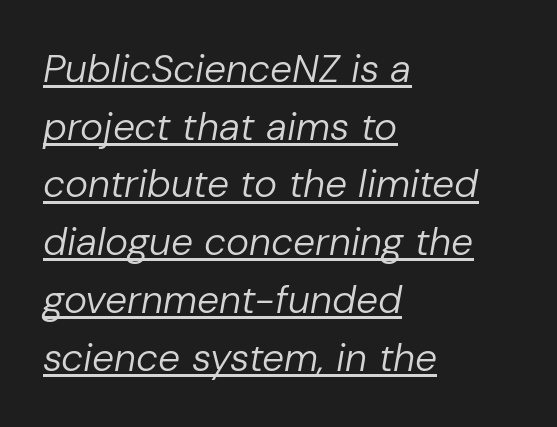
The typography opts for an oblique posture over an upright one. These lines are rendered in a variable-pitch font. Each new line begins a customary step beneath the previous one. Decoration check: the copy is underlined. Layout note: lines flush left.
